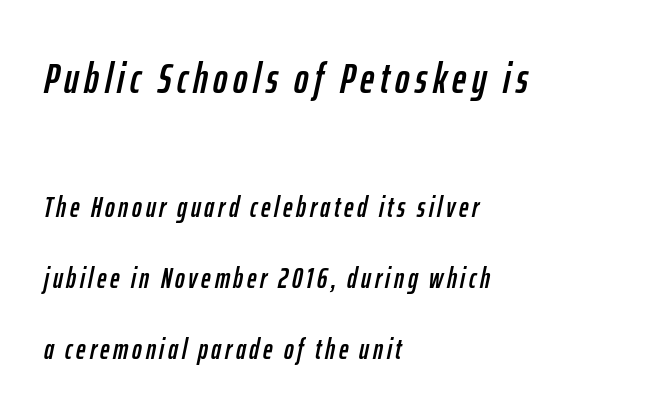
Tall strokes in this sample are angled rather than plumb. A bare baseline throughout the passage. The passage is arranged the way most books set body copy — flush left. Note the varied advance widths — an 'i' is clearly narrower than an 'm'. Does the bottom block carry the larger type? No, the top block does.
